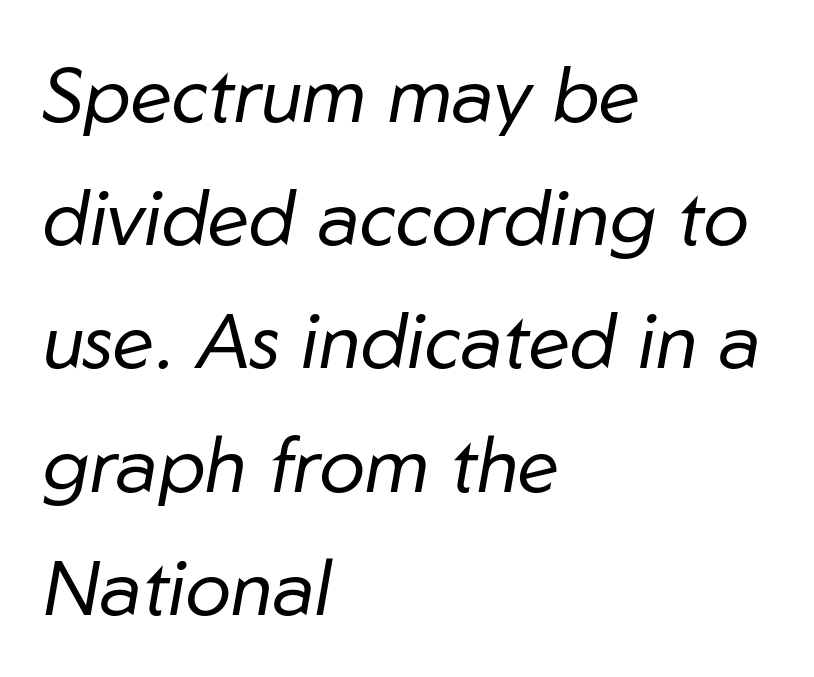
Q: Is the text bold? A: No.
Q: Is the text italic (slanted)? A: Yes, it leans right by about 10 degrees.
Q: Is the text underlined? A: No.
Q: How is the paragraph aligned? A: Left-aligned.
Q: Is the spacing between letters normal or unusually wide? A: Normal.
Q: Is the spacing between lines tight, normal or loose? A: Normal.
Q: Width (condensed, normal, or wide)? A: Normal.
Q: Stroke contrast? A: Low.
Q: x-height? A: Medium.
Q: Monospaced? A: No.
